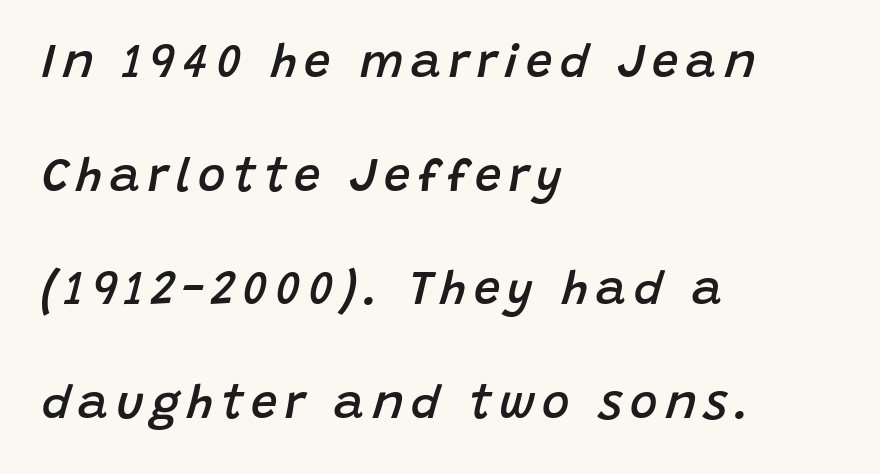
A clean baseline with only descenders dipping below it. Looks like regular typesetting: each glyph gets only the width it needs. The specimen reads as italic at a glance. Every row of glyphs begins at an identical x-position on the left.
